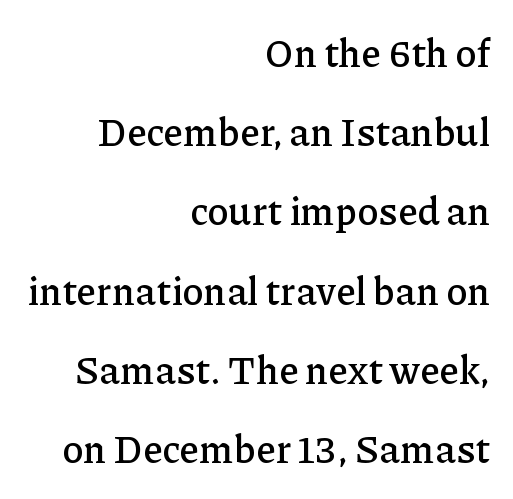
The image shows 39 px serif type, upright; set right-aligned, loose line spacing (2.03x), normal letter spacing, not underlined; low stroke contrast and a medium x-height.
